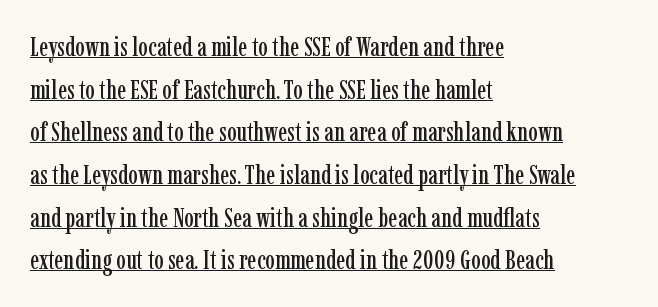
Q: Is the text italic (slanted)? A: No, it is upright.
Q: Is the text underlined? A: Yes.
Q: How is the paragraph aligned? A: Left-aligned.
Q: Is the spacing between letters normal or unusually wide? A: Normal.
Q: Is the spacing between lines tight, normal or loose? A: Normal.
